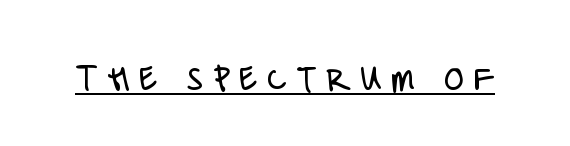
The image shows 41 px light, condensed sans-serif type, upright; set unusually wide letter spacing (+0.22 em), underlined; low stroke contrast and a large x-height.
